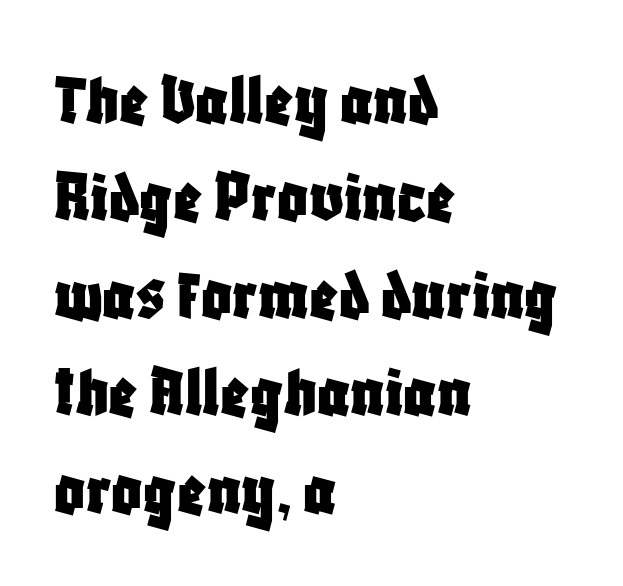
The ragged edge is on the right, which tells us the setting is flush left. Anything drawn beneath the words? Only blank space. This sample has the flowing, uneven cadence of proportional lettering. Type style note: lacks serifs.
